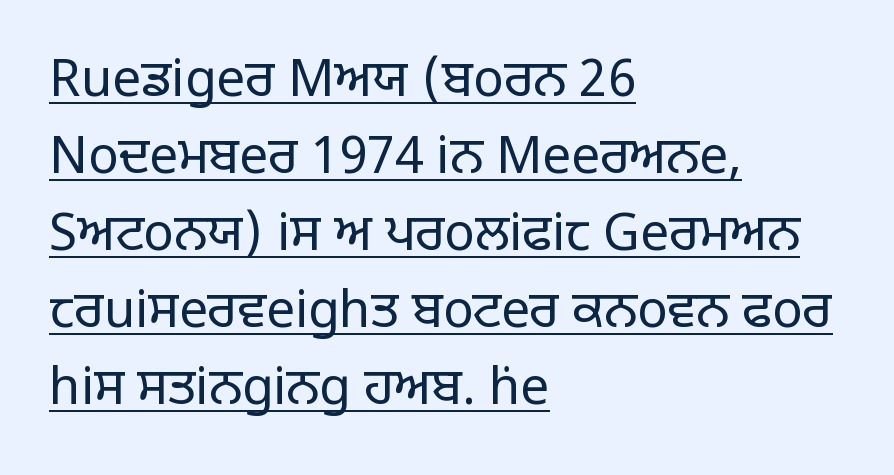
{"serif": "no", "italic": "no", "bold": "no", "weight": "regular", "width": "normal", "stroke_contrast": "low", "x_height": "large", "monospaced": "no", "underline": "yes", "align": "left", "line_spacing": "normal", "line_spacing_ratio": 1.51, "letter_spacing": "normal", "letter_spacing_em": 0.0, "glyph_px": 51}
